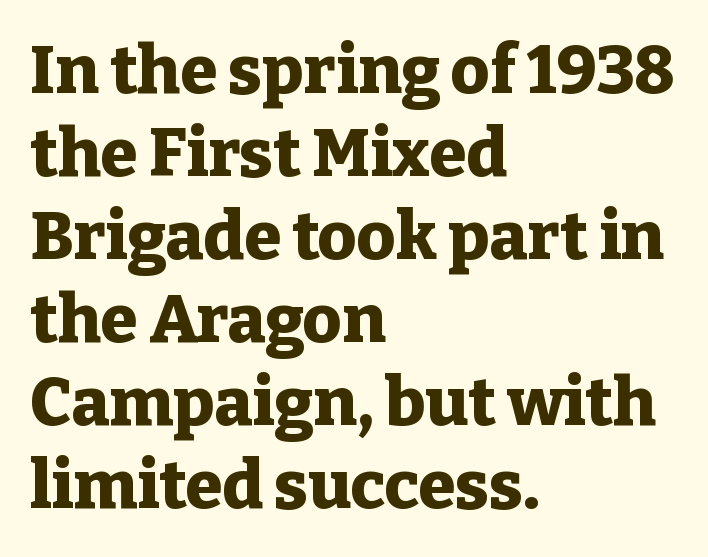
Small tapered or slab feet sit at the stroke ends, so this counts as serif. Each letter keeps its own natural width here, so spacing adapts to shape. Summary of weight: heavy, a full bold. This is the regular roman posture of the typeface. The space directly below the letters is spotless. The letterforms sit shoulder to shoulder at normal distance.
